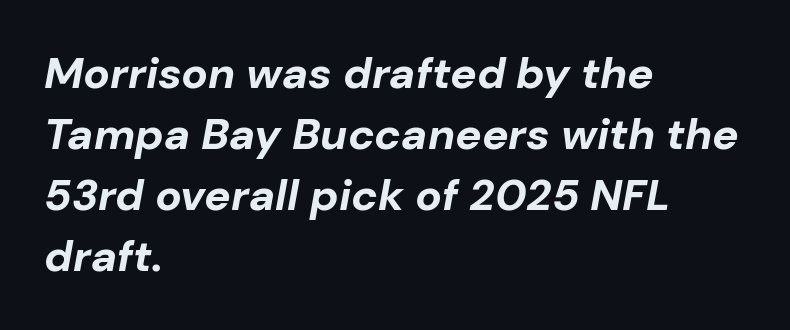
The image shows 44 px bold type, italic (leaning right); set left-aligned, normal line spacing (1.39x), normal letter spacing, not underlined; low stroke contrast and a medium x-height.
